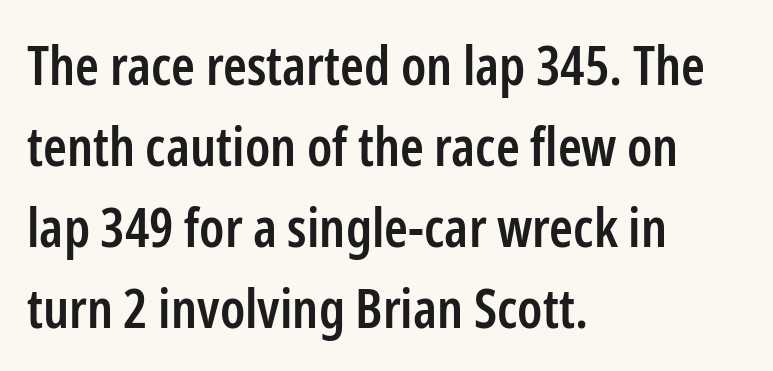
Q: Is the text bold? A: Semi-bold.
Q: Is the text italic (slanted)? A: No, it is upright.
Q: Is the typeface a serif or a sans-serif typeface? A: Sans-serif.
Q: Is the text underlined? A: No.
Q: How is the paragraph aligned? A: Left-aligned.
Q: Is the spacing between letters normal or unusually wide? A: Normal.
Q: Is the spacing between lines tight, normal or loose? A: Normal.
Q: Width (condensed, normal, or wide)? A: Condensed.
Q: Stroke contrast? A: Low.
Q: x-height? A: Medium.
Q: Monospaced? A: No.
